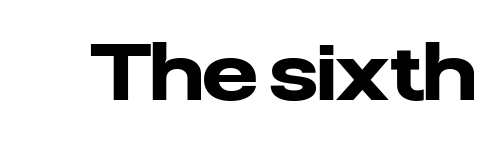
The image shows 78 px heavy sans-serif type, upright; set normal letter spacing, not underlined; low stroke contrast and a medium x-height.
